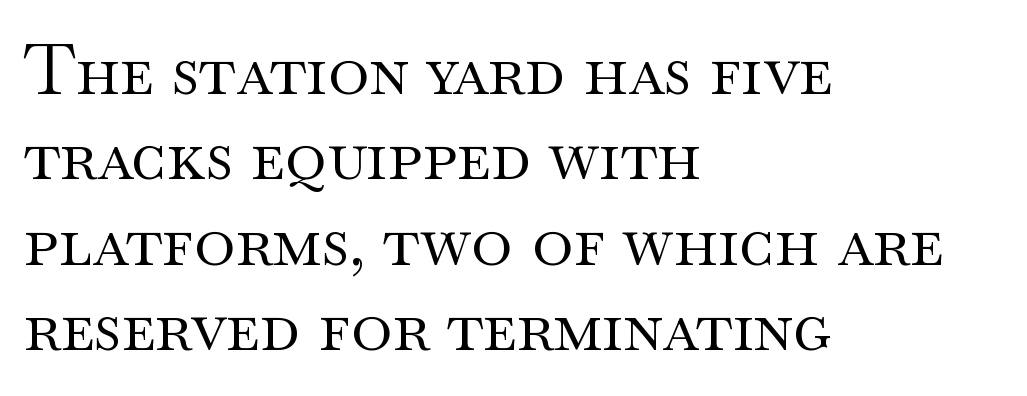
{"serif": "yes", "italic": "no", "bold": "no", "weight": "regular", "width": "wide", "stroke_contrast": "medium", "x_height": "small", "monospaced": "no", "underline": "no", "align": "left", "line_spacing_ratio": 1.22, "letter_spacing": "normal", "letter_spacing_em": 0.0, "glyph_px": 70}
